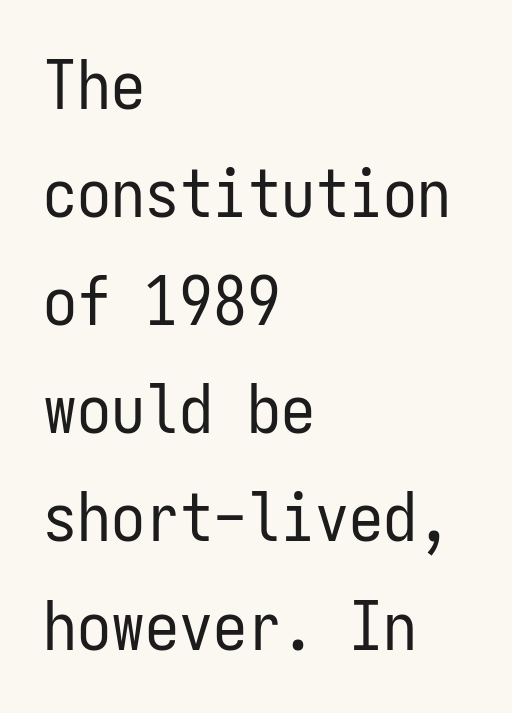
The image shows 68 px regular-weight, condensed sans-serif type, upright, monospaced; set left-aligned, normal line spacing (1.59x), normal letter spacing, not underlined; low stroke contrast and a medium x-height.
